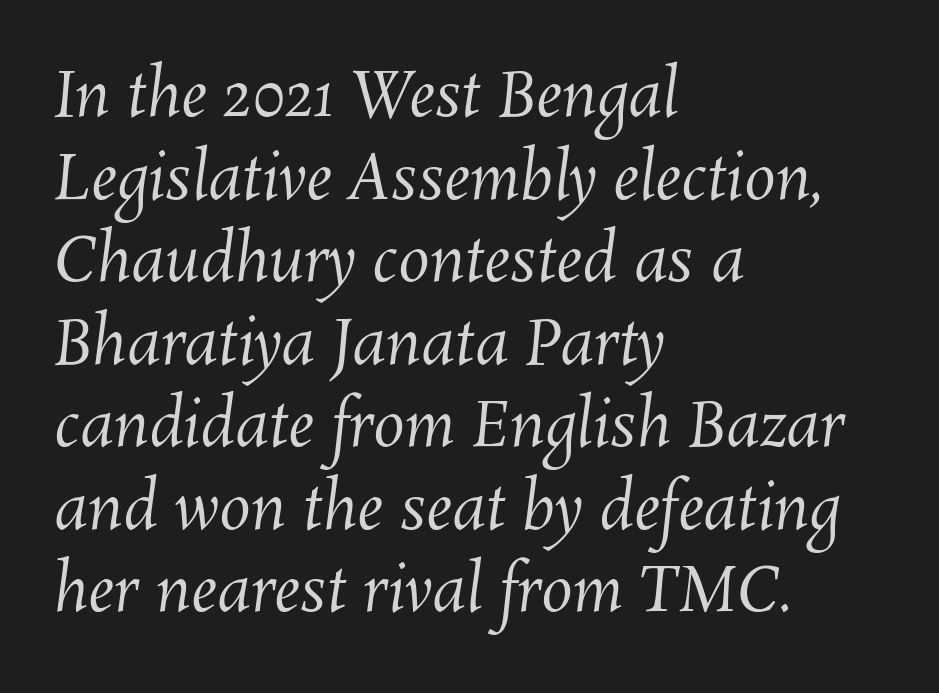
Q: Is the text bold? A: No.
Q: Is the text underlined? A: No.
Q: How is the paragraph aligned? A: Left-aligned.
Q: Is the spacing between letters normal or unusually wide? A: Normal.
Q: Is the spacing between lines tight, normal or loose? A: Normal.
Q: Width (condensed, normal, or wide)? A: Normal.
Q: Stroke contrast? A: Medium.
Q: x-height? A: Medium.
Q: Monospaced? A: No.
